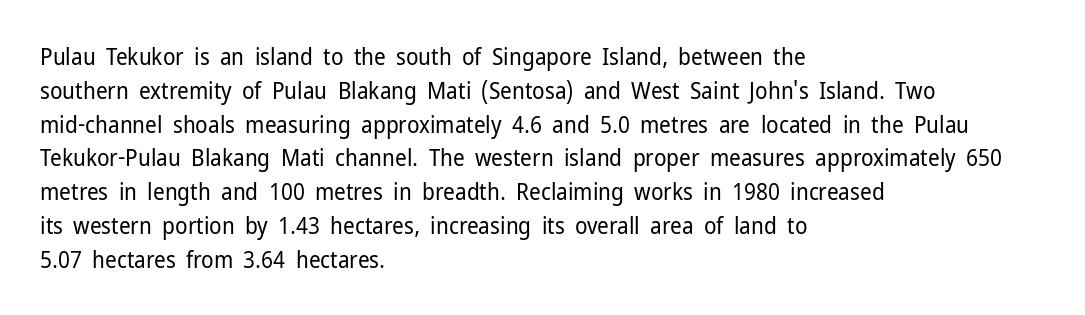
The image shows 23 px text type, upright; set left-aligned, normal line spacing (1.47x), normal letter spacing, not underlined.
